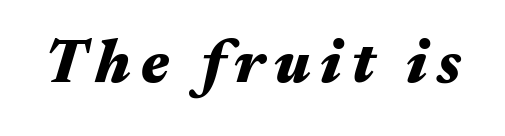
{"italic": "yes", "lean": "right", "slant_degrees": 17, "bold": "yes", "weight": "heavy", "width": "wide", "stroke_contrast": "medium", "x_height": "medium", "monospaced": "no", "underline": "no", "glyph_px": 61}
